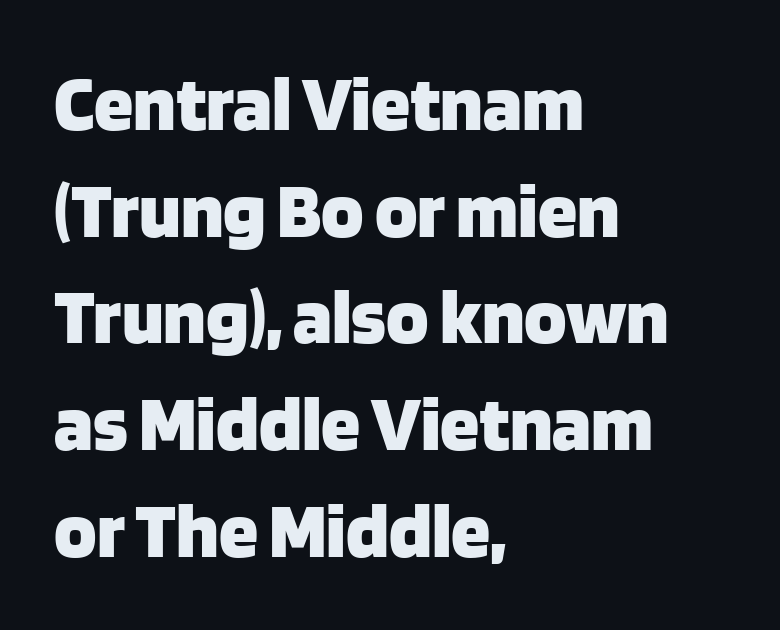
The letterforms sit shoulder to shoulder at normal distance. Each line starts at the same left margin while the right side varies. Type style note: lacks serifs. Typesetter's note: full bold, strokes at maximum text heaviness.
